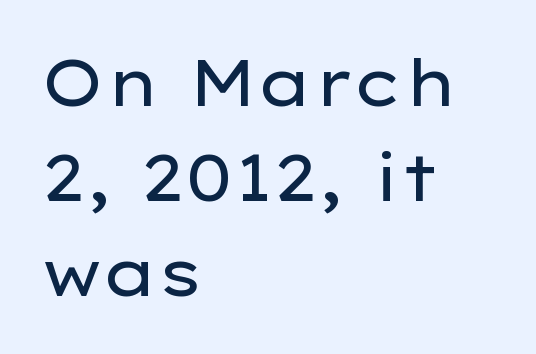
Q: Is the text bold? A: No.
Q: Is the text italic (slanted)? A: No, it is upright.
Q: Is the typeface a serif or a sans-serif typeface? A: Sans-serif.
Q: Is the text underlined? A: No.
Q: How is the paragraph aligned? A: Left-aligned.
Q: Is the spacing between letters normal or unusually wide? A: Normal.
Q: Is the spacing between lines tight, normal or loose? A: Normal.
Q: Width (condensed, normal, or wide)? A: Wide.
Q: Stroke contrast? A: Low.
Q: x-height? A: Medium.
Q: Monospaced? A: No.
